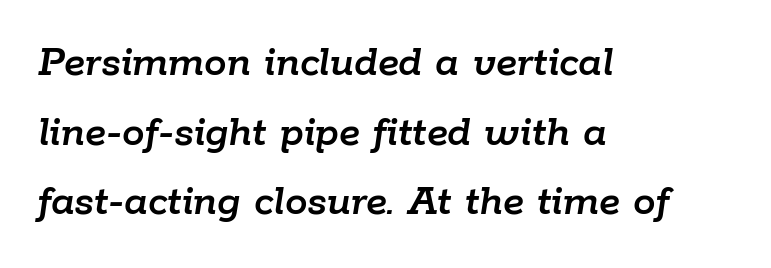
Q: Is the text italic (slanted)? A: Yes, it leans right by about 9 degrees.
Q: Is the text underlined? A: No.
Q: How is the paragraph aligned? A: Left-aligned.
Q: Is the spacing between letters normal or unusually wide? A: Normal.
Q: Is the spacing between lines tight, normal or loose? A: Normal.
Q: Width (condensed, normal, or wide)? A: Normal.
Q: Stroke contrast? A: Low.
Q: x-height? A: Medium.
Q: Monospaced? A: No.
